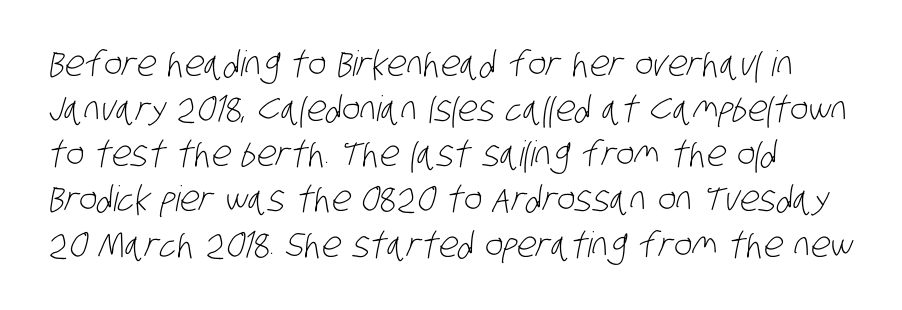
The image shows 35 px light, condensed sans-serif type; set normal line spacing (1.29x), normal letter spacing, not underlined; low stroke contrast and a large x-height.
